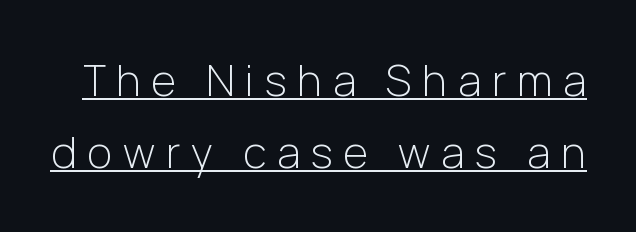
If you drew a line through each stem, it would be perfectly vertical. Font category for this specimen: sans-serif. The passage shown is underscored from start to finish. The line-height multiplier appears to be the usual default.
